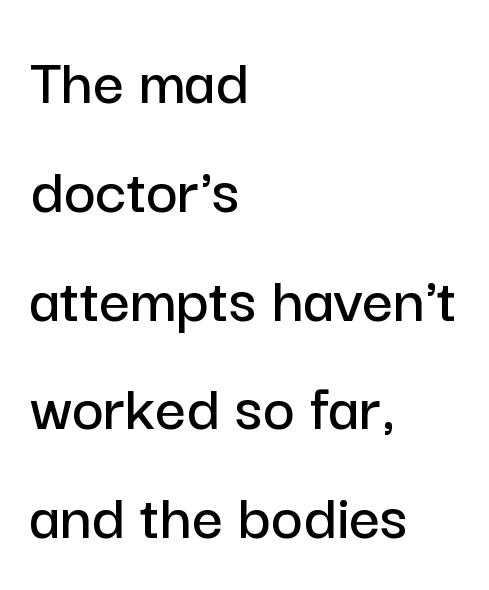
{"serif": "no", "italic": "no", "width": "normal", "stroke_contrast": "low", "x_height": "medium", "monospaced": "no", "underline": "no", "align": "left", "line_spacing": "normal", "line_spacing_ratio": 1.6, "letter_spacing": "normal", "letter_spacing_em": 0.0, "glyph_px": 68}
